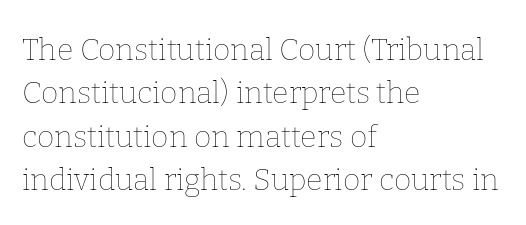
Q: Is the text bold? A: No.
Q: Is the text italic (slanted)? A: No, it is upright.
Q: Is the text underlined? A: No.
Q: How is the paragraph aligned? A: Left-aligned.
Q: Is the spacing between letters normal or unusually wide? A: Normal.
Q: Is the spacing between lines tight, normal or loose? A: Normal.
Q: Width (condensed, normal, or wide)? A: Normal.
Q: Stroke contrast? A: Low.
Q: x-height? A: Medium.
Q: Monospaced? A: No.
